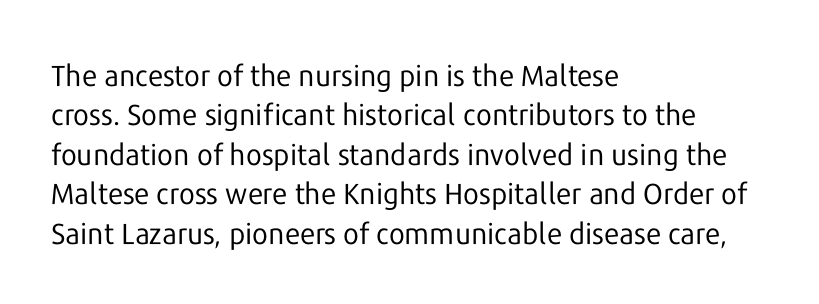
Q: Is the text bold? A: No.
Q: Is the text italic (slanted)? A: No, it is upright.
Q: Is the typeface a serif or a sans-serif typeface? A: Sans-serif.
Q: Is the text underlined? A: No.
Q: How is the paragraph aligned? A: Left-aligned.
Q: Is the spacing between letters normal or unusually wide? A: Normal.
Q: Is the spacing between lines tight, normal or loose? A: Normal.
Q: Width (condensed, normal, or wide)? A: Normal.
Q: Stroke contrast? A: Low.
Q: x-height? A: Medium.
Q: Monospaced? A: No.
